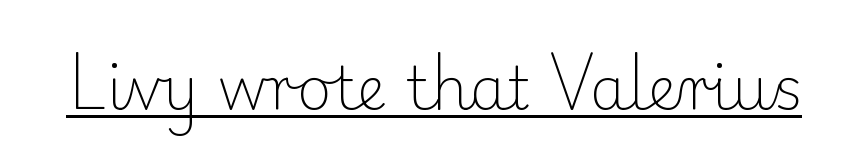
The image shows 60 px light serif type, upright; set normal letter spacing, underlined; low stroke contrast and a small x-height.
